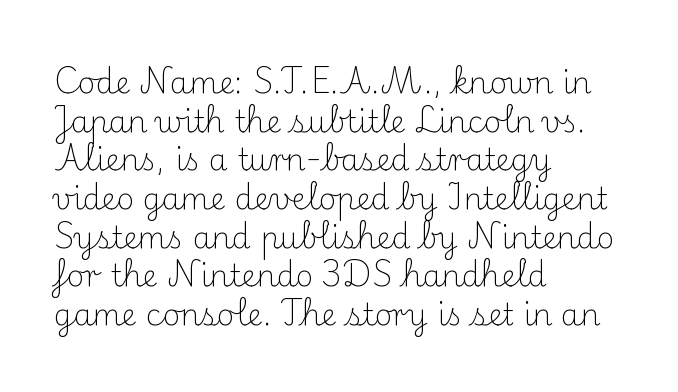
Nope, not italic — everything's standing straight. The typesetter chose a ragged-right arrangement here. No chunkiness to these letters — they're not bold. Look at the bottom of the vertical strokes: they flare into serifs here. Evenly set lines give the paragraph a standard silhouette. Looks like regular typesetting: each glyph gets only the width it needs.
